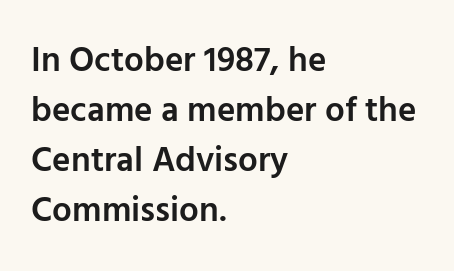
{"serif": "no", "italic": "no", "bold": "semi", "weight": "semibold", "width": "normal", "stroke_contrast": "low", "x_height": "medium", "monospaced": "no", "underline": "no", "align": "left", "line_spacing": "normal", "line_spacing_ratio": 1.43, "letter_spacing": "normal", "letter_spacing_em": 0.0, "glyph_px": 35}
